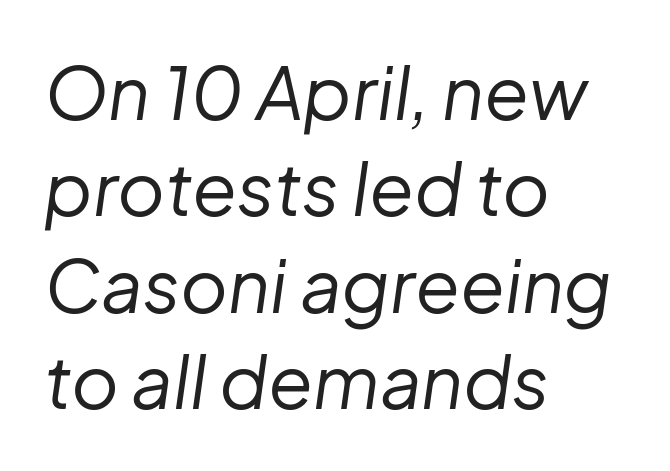
{"italic": "yes", "lean": "right", "slant_degrees": 8, "bold": "no", "weight": "regular", "width": "normal", "stroke_contrast": "low", "x_height": "medium", "monospaced": "no", "underline": "no", "align": "left", "line_spacing": "normal", "line_spacing_ratio": 1.32, "letter_spacing": "normal", "letter_spacing_em": 0.0, "glyph_px": 73}
